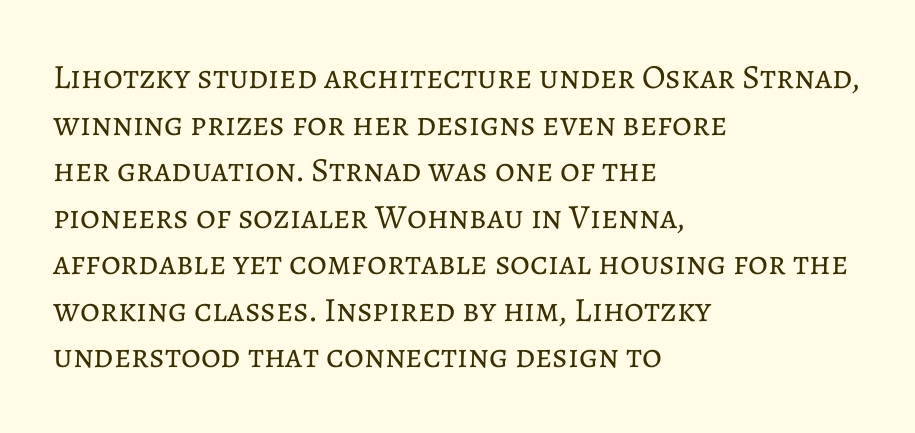
{"italic": "no", "bold": "no", "weight": "regular", "width": "normal", "stroke_contrast": "low", "x_height": "medium", "monospaced": "no", "underline": "no", "align": "left", "line_spacing": "normal", "line_spacing_ratio": 1.37, "letter_spacing": "normal", "letter_spacing_em": 0.0, "glyph_px": 34}
